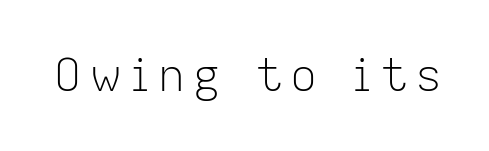
The image shows 45 px light sans-serif type, upright; set not underlined; low stroke contrast and a medium x-height.
